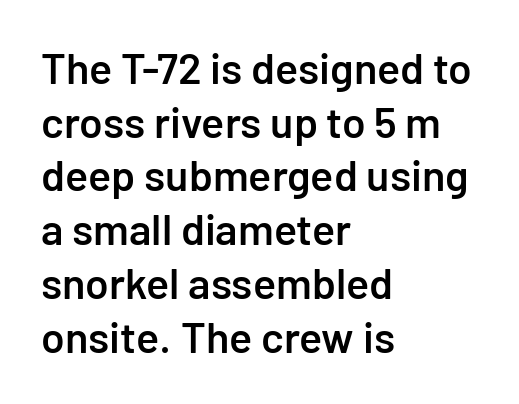
The image shows 43 px semibold sans-serif type, upright; set left-aligned, normal line spacing (1.25x), normal letter spacing, not underlined; low stroke contrast and a medium x-height.
